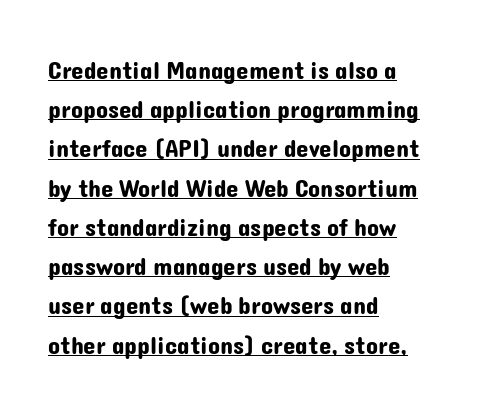
Q: Is the text italic (slanted)? A: No, it is upright.
Q: Is the text underlined? A: Yes.
Q: How is the paragraph aligned? A: Left-aligned.
Q: Is the spacing between letters normal or unusually wide? A: Normal.
Q: Is the spacing between lines tight, normal or loose? A: Normal.
